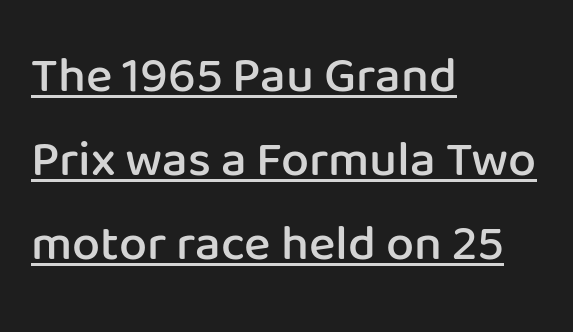
The image shows 50 px semibold sans-serif type, upright; set left-aligned, normal line spacing (1.68x), normal letter spacing, underlined; low stroke contrast and a medium x-height.
